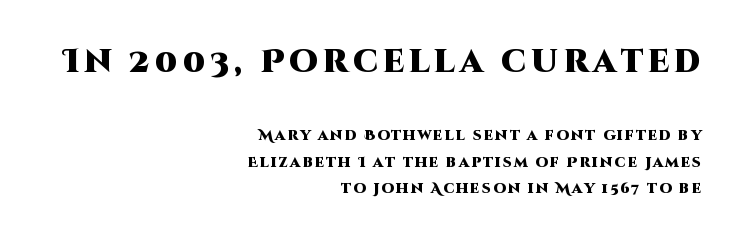
Check where the strokes stop: nothing finishes them off — pure sans. Underlining? Definitely not there. Characters remain perfectly vertical along every line. Varying glyph widths throughout — classic text-font behaviour. Is the lower block the larger one? No — the upper block carries the bigger type.
